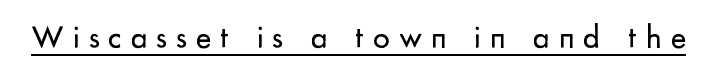
{"serif": "no", "italic": "no", "bold": "no", "weight": "regular", "width": "normal", "stroke_contrast": "low", "x_height": "small", "monospaced": "no", "underline": "yes", "letter_spacing": "wide", "letter_spacing_em": 0.27, "glyph_px": 33}
